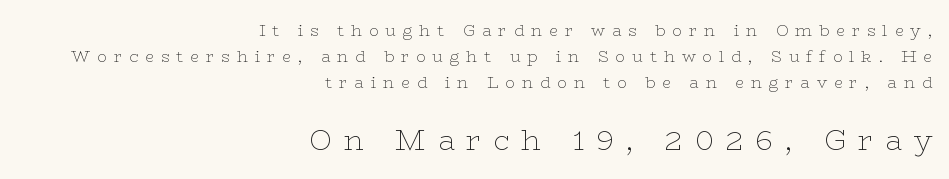
The image shows 28 px thin, wide serif type, upright; set right-aligned, normal line spacing (1.63x), unusually wide letter spacing (+0.43 em), not underlined; the second (bottom) block is 1.75x larger; low stroke contrast and a medium x-height.
